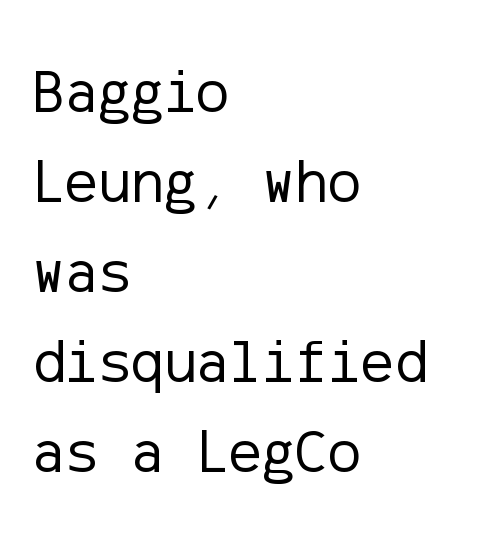
{"serif": "no", "italic": "no", "bold": "no", "weight": "regular", "width": "normal", "stroke_contrast": "low", "x_height": "medium", "underline": "no", "align": "left", "line_spacing": "normal", "line_spacing_ratio": 1.45, "letter_spacing": "normal", "letter_spacing_em": 0.0, "glyph_px": 62}
